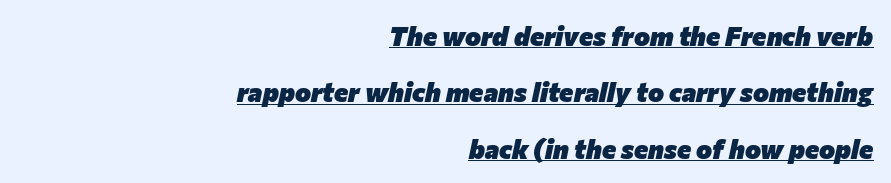
Notice how the passage keeps a crisp vertical edge on the right only. Posture: slanted. Students, this is bold: see how much ink each stroke carries. Letter spacing: default. One glance says open: line gaps are wider than usual. Caption: lettering with a line underneath.
